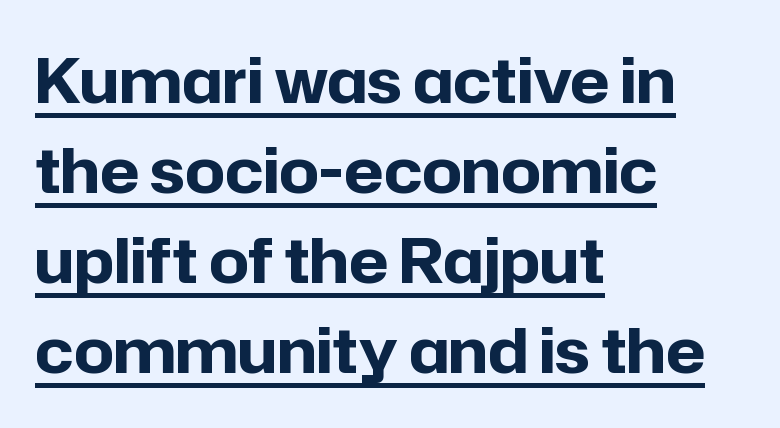
The image shows 62 px bold sans-serif type, upright; set left-aligned, normal line spacing (1.45x), normal letter spacing, underlined; low stroke contrast and a medium x-height.
